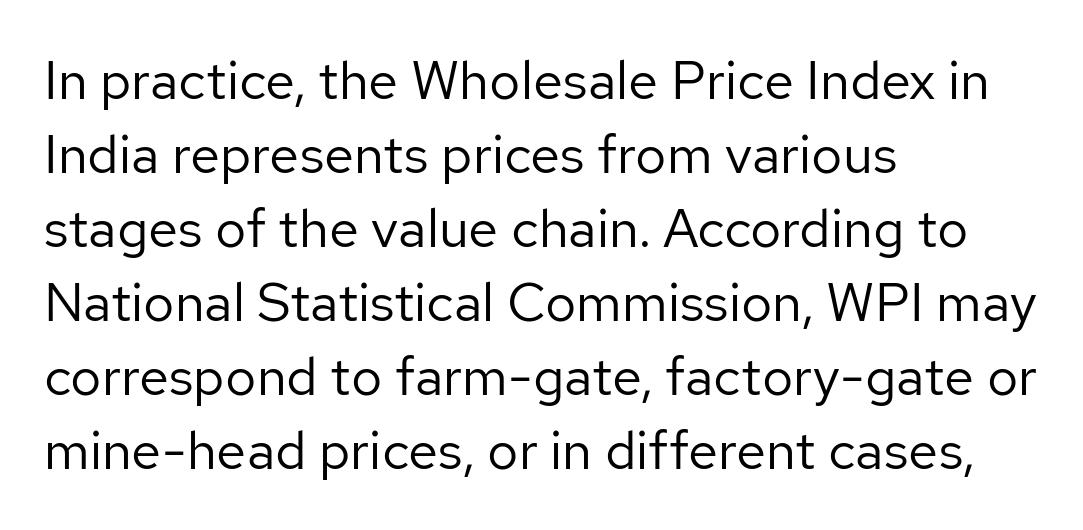
Grotesque or geometric, the face here clearly has no serifs. Vertically, the passage feels balanced, rows spaced as you'd expect. The lettering stays uniformly vertical, giving the passage a roman look. A typesetter would call this proportional, since set widths differ per character. Short note: letters normally spaced.
